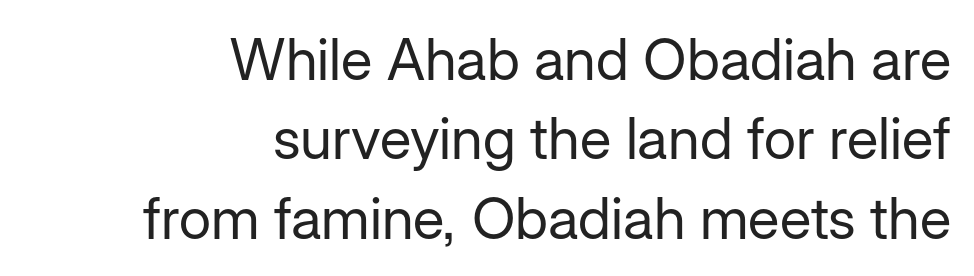
The image shows 58 px regular-weight sans-serif type, upright; set right-aligned, normal line spacing (1.37x), normal letter spacing, not underlined; low stroke contrast and a medium x-height.
